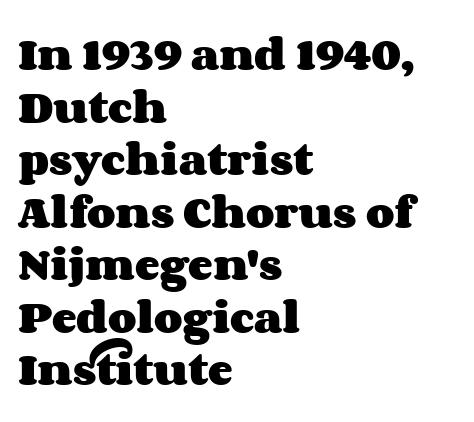
Q: Is the text bold? A: Yes.
Q: Is the text italic (slanted)? A: No, it is upright.
Q: Is the text underlined? A: No.
Q: How is the paragraph aligned? A: Left-aligned.
Q: Is the spacing between letters normal or unusually wide? A: Normal.
Q: Is the spacing between lines tight, normal or loose? A: Normal.
Q: Width (condensed, normal, or wide)? A: Wide.
Q: Stroke contrast? A: Medium.
Q: x-height? A: Large.
Q: Monospaced? A: No.
